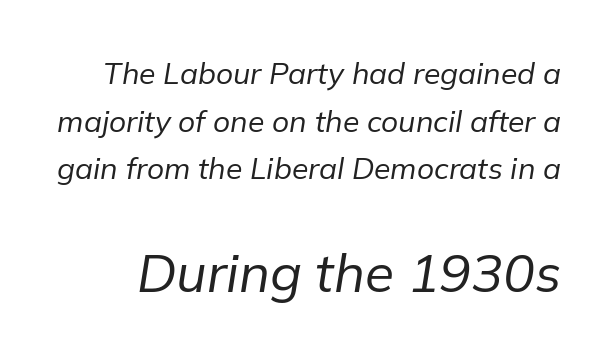
The image shows 53 px regular-weight type, italic (leaning right); set normal line spacing (1.59x), normal letter spacing, not underlined; the second (bottom) block is 1.77x larger; low stroke contrast and a medium x-height.
